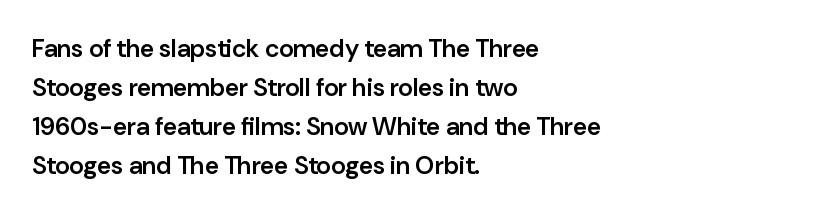
The image shows 25 px text type, upright; set left-aligned, normal line spacing (1.56x), normal letter spacing, not underlined.
